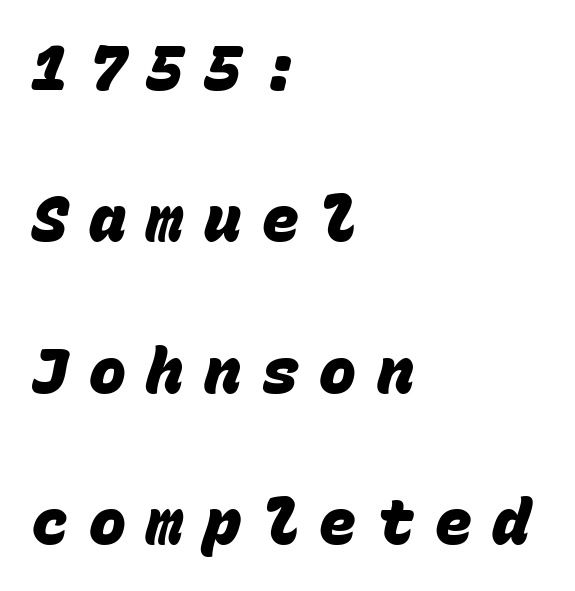
The image shows 62 px heavy sans-serif type, monospaced; set left-aligned, loose line spacing (2.44x), unusually wide letter spacing (+0.33 em), not underlined; low stroke contrast and a large x-height.
